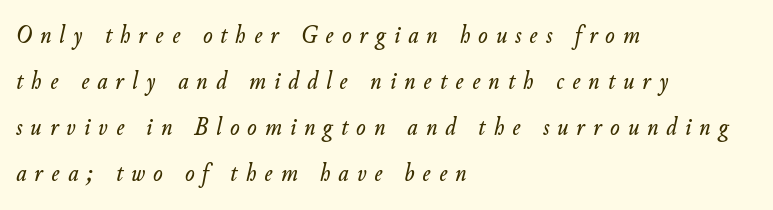
Is the letter spacing exaggerated? Yes — the characters are pushed far apart. Clear beneath every line of the passage. An italicized treatment has been applied to the whole sample. The text block is weighted toward the left margin, trailing off unevenly rightward.
